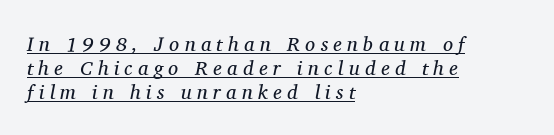
Q: Is the text bold? A: No.
Q: Is the text italic (slanted)? A: Yes, it leans right by about 11 degrees.
Q: Is the text underlined? A: Yes.
Q: How is the paragraph aligned? A: Left-aligned.
Q: Is the spacing between letters normal or unusually wide? A: Unusually wide.
